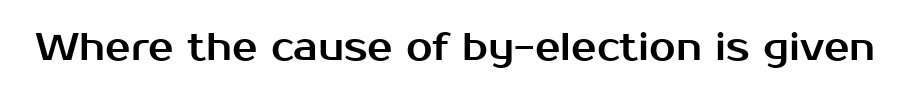
Q: Is the text italic (slanted)? A: No, it is upright.
Q: Is the typeface a serif or a sans-serif typeface? A: Sans-serif.
Q: Is the text underlined? A: No.
Q: Is the spacing between letters normal or unusually wide? A: Normal.
Q: Width (condensed, normal, or wide)? A: Normal.
Q: Stroke contrast? A: Medium.
Q: x-height? A: Medium.
Q: Monospaced? A: No.
